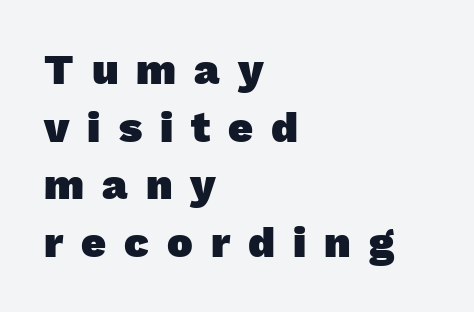
Q: Is the text bold? A: Yes.
Q: Is the typeface a serif or a sans-serif typeface? A: Sans-serif.
Q: Is the text underlined? A: No.
Q: How is the paragraph aligned? A: Left-aligned.
Q: Is the spacing between letters normal or unusually wide? A: Unusually wide.
Q: Is the spacing between lines tight, normal or loose? A: Normal.
Q: Width (condensed, normal, or wide)? A: Normal.
Q: Stroke contrast? A: Low.
Q: x-height? A: Medium.
Q: Monospaced? A: No.
